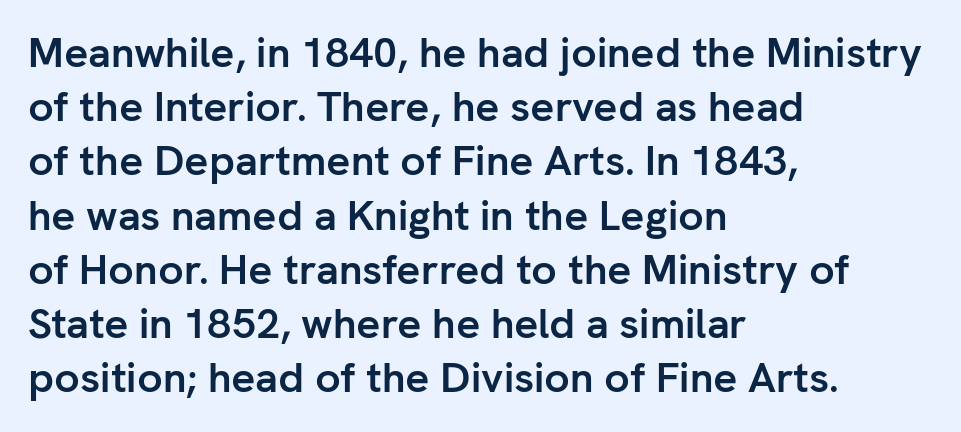
Q: Is the text bold? A: Yes.
Q: Is the text italic (slanted)? A: No, it is upright.
Q: Is the typeface a serif or a sans-serif typeface? A: Sans-serif.
Q: Is the text underlined? A: No.
Q: How is the paragraph aligned? A: Left-aligned.
Q: Is the spacing between letters normal or unusually wide? A: Normal.
Q: Is the spacing between lines tight, normal or loose? A: Normal.
Q: Width (condensed, normal, or wide)? A: Normal.
Q: Stroke contrast? A: Low.
Q: x-height? A: Medium.
Q: Monospaced? A: No.
